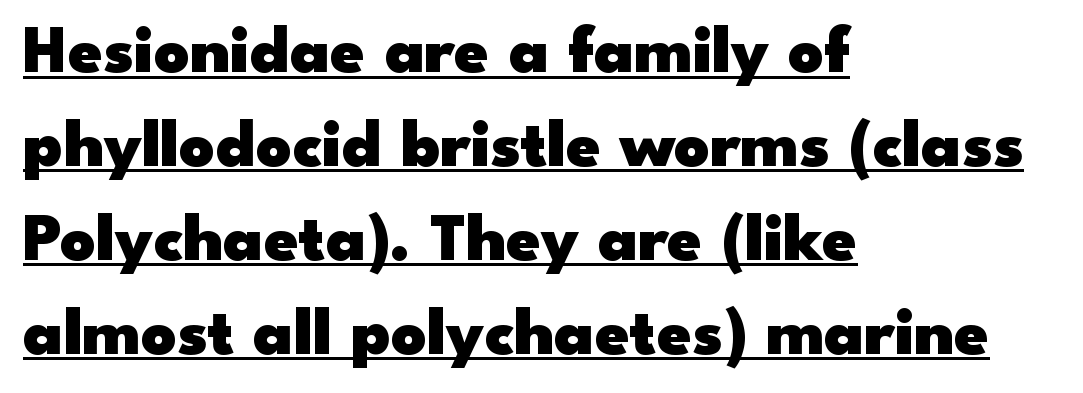
{"serif": "no", "italic": "no", "bold": "yes", "weight": "heavy", "width": "wide", "stroke_contrast": "low", "x_height": "small", "monospaced": "no", "underline": "yes", "align": "left", "line_spacing": "normal", "line_spacing_ratio": 1.36, "letter_spacing": "normal", "letter_spacing_em": 0.0, "glyph_px": 69}
